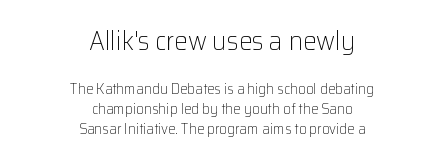
Q: Is the text bold? A: No.
Q: Is the text italic (slanted)? A: No, it is upright.
Q: Is the text underlined? A: No.
Q: How is the paragraph aligned? A: Centered.
Q: Is the spacing between letters normal or unusually wide? A: Normal.
Q: Is the spacing between lines tight, normal or loose? A: Normal.
Q: Which block of text is set in a larger size, the first (top) or the second (bottom)? A: The first (top) one.
